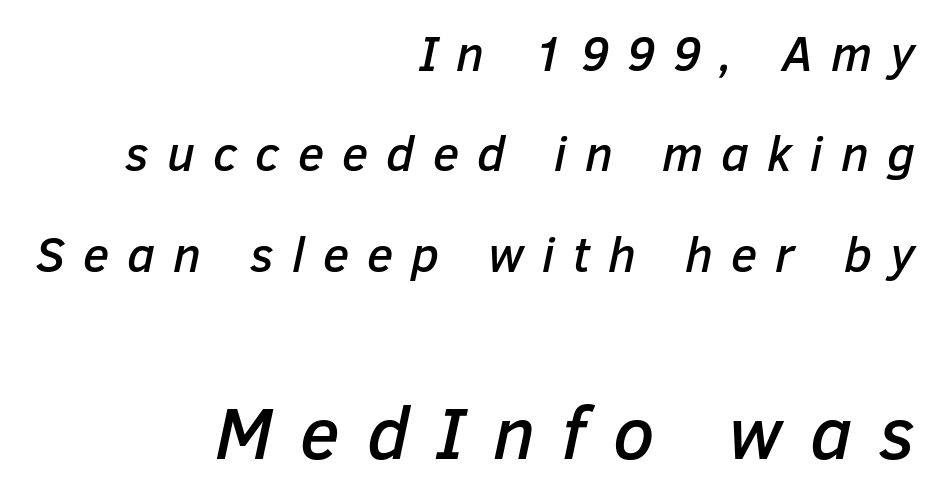
The image shows 74 px text type, italic (leaning right); set right-aligned, loose line spacing (2.05x), unusually wide letter spacing (+0.37 em), not underlined; the second (bottom) block is 1.51x larger; low stroke contrast and a medium x-height.
